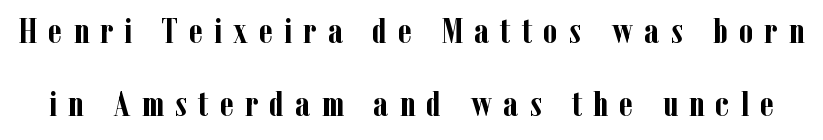
Q: Is the text bold? A: Yes.
Q: Is the text italic (slanted)? A: No, it is upright.
Q: Is the typeface a serif or a sans-serif typeface? A: Serif.
Q: Is the text underlined? A: No.
Q: Is the spacing between letters normal or unusually wide? A: Unusually wide.
Q: Is the spacing between lines tight, normal or loose? A: Loose.
Q: Width (condensed, normal, or wide)? A: Condensed.
Q: Stroke contrast? A: Low.
Q: x-height? A: Medium.
Q: Monospaced? A: No.
